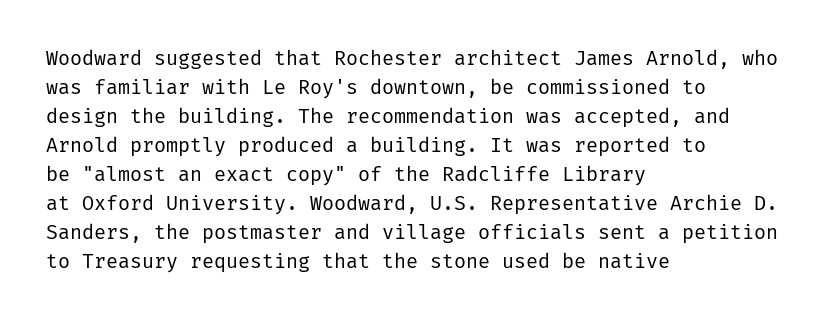
{"italic": "no", "bold": "no", "underline": "no", "align": "left", "line_spacing": "normal", "line_spacing_ratio": 1.45, "letter_spacing": "normal", "letter_spacing_em": 0.0, "glyph_px": 20}
